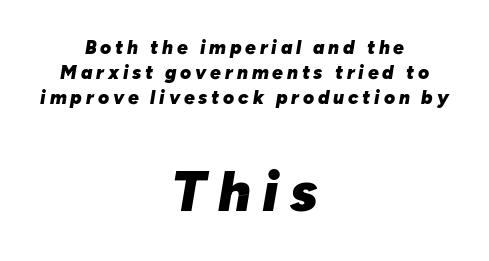
Q: Is the text bold? A: Yes.
Q: Is the text italic (slanted)? A: Yes, it leans right by about 10 degrees.
Q: Is the text underlined? A: No.
Q: How is the paragraph aligned? A: Centered.
Q: Is the spacing between letters normal or unusually wide? A: Unusually wide.
Q: Is the spacing between lines tight, normal or loose? A: Normal.
Q: Which block of text is set in a larger size, the first (top) or the second (bottom)? A: The second (bottom) one.
Q: Width (condensed, normal, or wide)? A: Normal.
Q: Stroke contrast? A: Low.
Q: x-height? A: Medium.
Q: Monospaced? A: No.
